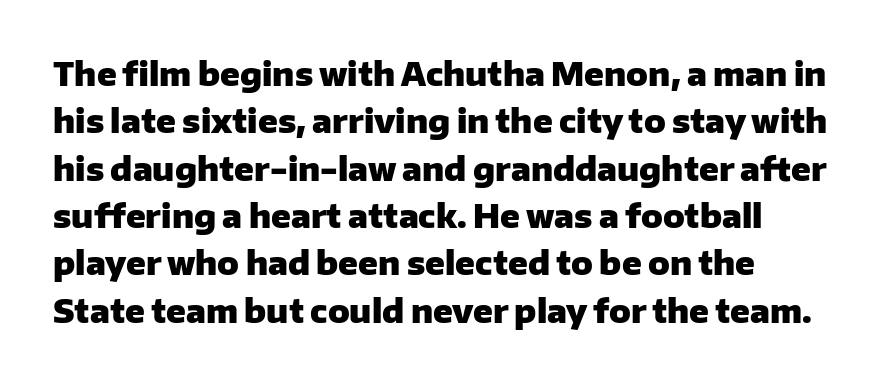
Note the varied advance widths — an 'i' is clearly narrower than an 'm'. Note: no serifs on the glyphs. A typesetter would mark this as roman, not italic. These lines carry a lot of weight — the face is fully bold. Successive baselines arrive at the customary interval.
